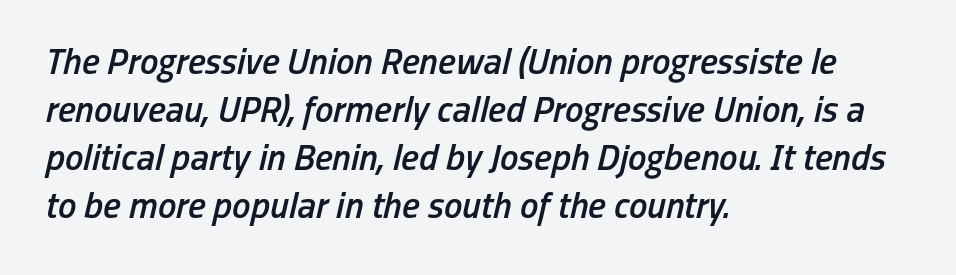
Q: Is the text bold? A: Semi-bold.
Q: Is the text italic (slanted)? A: Yes, it leans right by about 13 degrees.
Q: Is the text underlined? A: No.
Q: How is the paragraph aligned? A: Left-aligned.
Q: Is the spacing between letters normal or unusually wide? A: Normal.
Q: Is the spacing between lines tight, normal or loose? A: Normal.
Q: Width (condensed, normal, or wide)? A: Condensed.
Q: Stroke contrast? A: Low.
Q: x-height? A: Medium.
Q: Monospaced? A: No.
